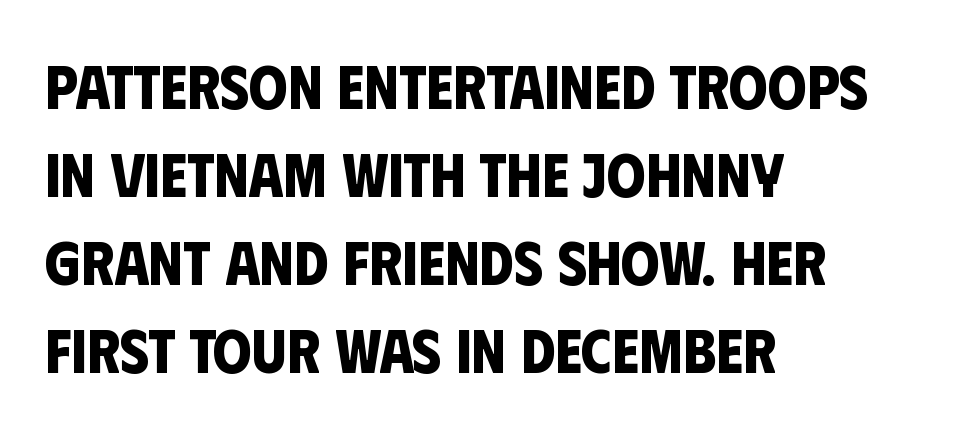
{"serif": "no", "bold": "yes", "weight": "bold", "width": "condensed", "stroke_contrast": "low", "x_height": "large", "monospaced": "no", "underline": "no", "align": "left", "line_spacing": "normal", "line_spacing_ratio": 1.42, "letter_spacing": "normal", "letter_spacing_em": 0.0, "glyph_px": 62}
